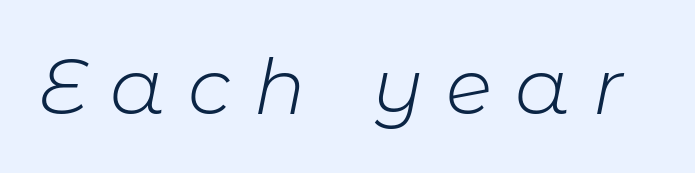
The image shows 77 px light type, italic (leaning right); set unusually wide letter spacing (+0.3 em), not underlined; low stroke contrast and a medium x-height.
